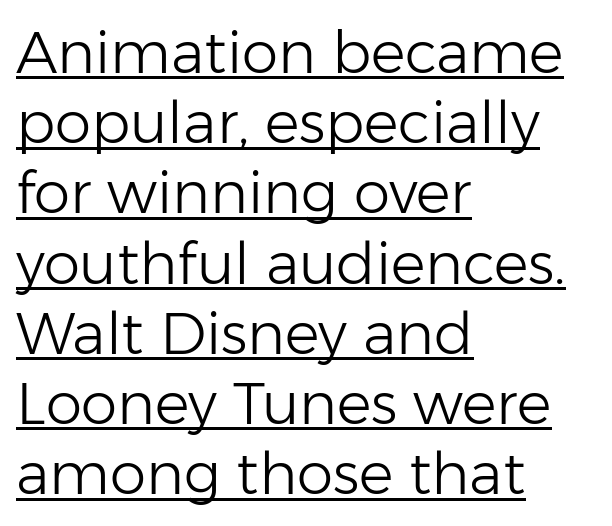
{"serif": "no", "italic": "no", "bold": "no", "weight": "light", "width": "normal", "stroke_contrast": "low", "x_height": "medium", "monospaced": "no", "underline": "yes", "align": "left", "line_spacing_ratio": 1.21, "letter_spacing": "normal", "letter_spacing_em": 0.0, "glyph_px": 58}
